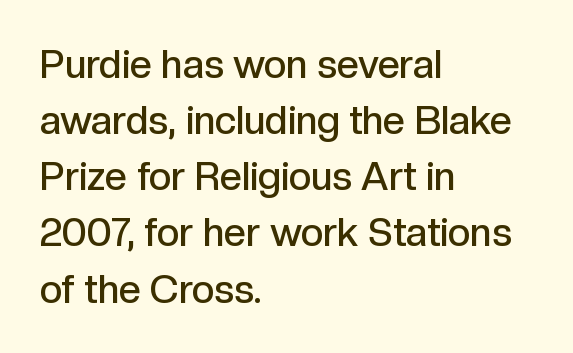
The image shows 39 px semibold sans-serif type, upright; set left-aligned, normal line spacing (1.44x), normal letter spacing, not underlined; a medium x-height.
